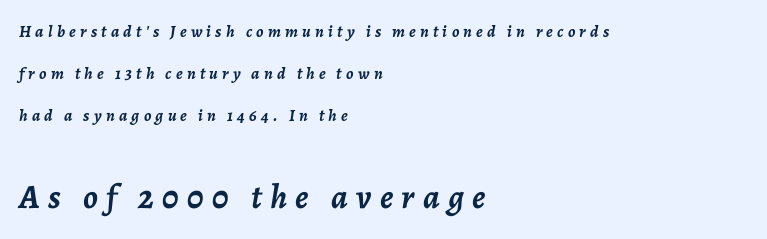
The image shows 34 px semibold type, italic (leaning right); set left-aligned, loose line spacing (2.48x), unusually wide letter spacing (+0.25 em), not underlined; the second (bottom) block is 2.0x larger; low stroke contrast and a medium x-height.
